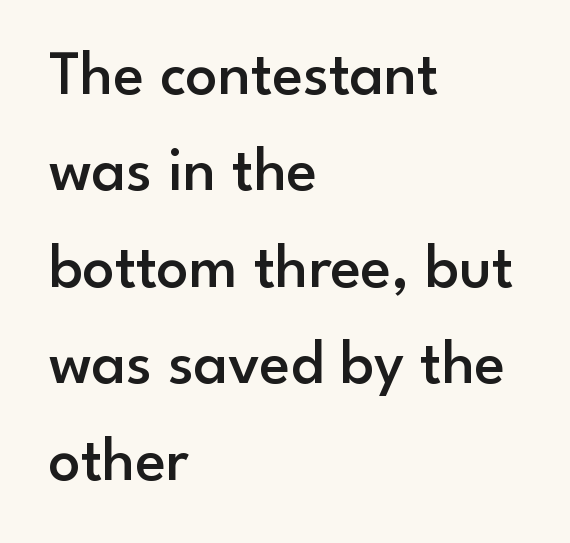
The letters advance in unequal steps, a hallmark of proportional type. Evenly set lines give the paragraph a standard silhouette. No extra tracking has been applied to these lines. Look at the stroke-to-counter ratio: somewhat heavy, a semibold. The letters stand upright; this is a roman face. The rag falls on the right side of this text block.
